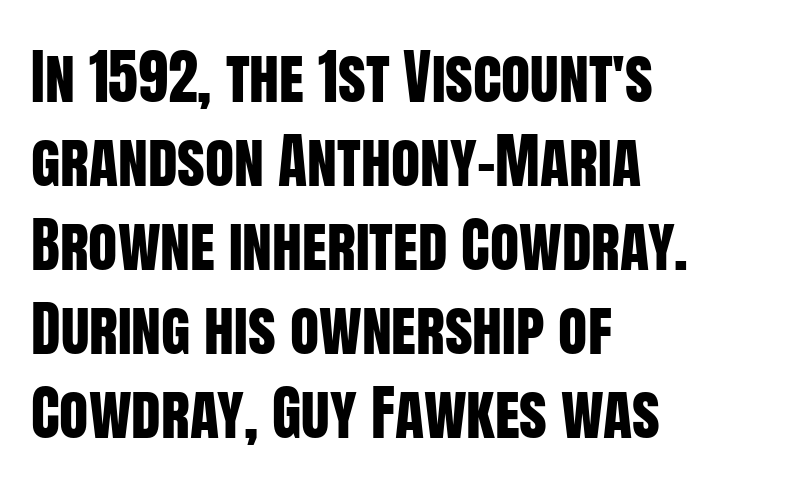
Q: Is the text italic (slanted)? A: No, it is upright.
Q: Is the typeface a serif or a sans-serif typeface? A: Sans-serif.
Q: Is the text underlined? A: No.
Q: How is the paragraph aligned? A: Left-aligned.
Q: Is the spacing between letters normal or unusually wide? A: Normal.
Q: Is the spacing between lines tight, normal or loose? A: Normal.
Q: Width (condensed, normal, or wide)? A: Condensed.
Q: Stroke contrast? A: Low.
Q: x-height? A: Large.
Q: Monospaced? A: No.
